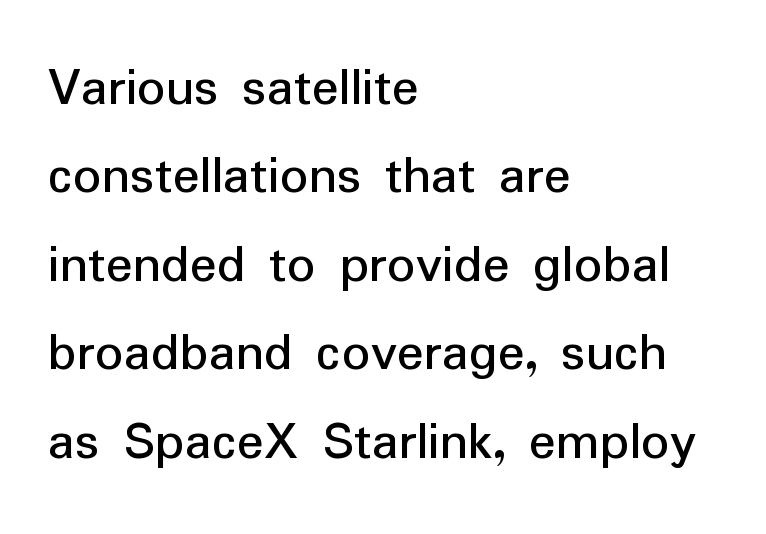
The image shows 56 px sans-serif type, upright; set left-aligned, normal line spacing (1.58x), normal letter spacing, not underlined; low stroke contrast and a medium x-height.
